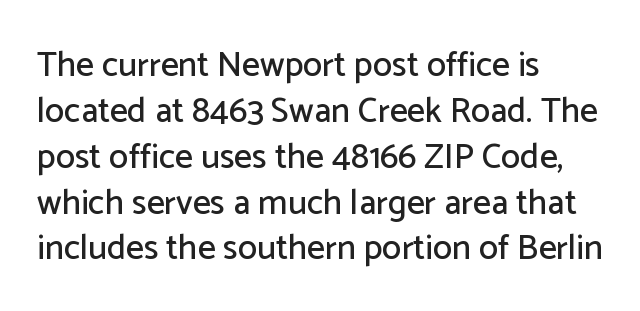
Q: Is the text italic (slanted)? A: No, it is upright.
Q: Is the typeface a serif or a sans-serif typeface? A: Sans-serif.
Q: Is the text underlined? A: No.
Q: How is the paragraph aligned? A: Left-aligned.
Q: Is the spacing between letters normal or unusually wide? A: Normal.
Q: Is the spacing between lines tight, normal or loose? A: Normal.
Q: Width (condensed, normal, or wide)? A: Normal.
Q: Stroke contrast? A: Low.
Q: x-height? A: Medium.
Q: Monospaced? A: No.
